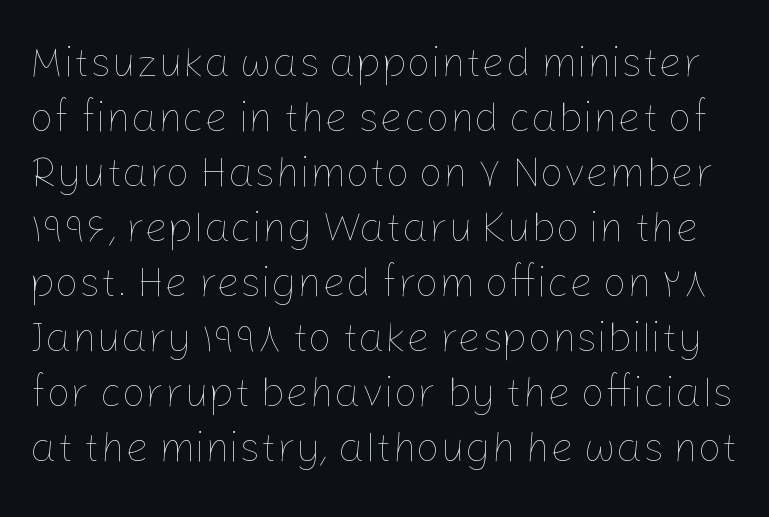
{"italic": "no", "bold": "no", "weight": "thin", "width": "normal", "stroke_contrast": "low", "x_height": "medium", "monospaced": "no", "underline": "no", "line_spacing": "normal", "line_spacing_ratio": 1.31, "letter_spacing": "normal", "letter_spacing_em": 0.0, "glyph_px": 42}
